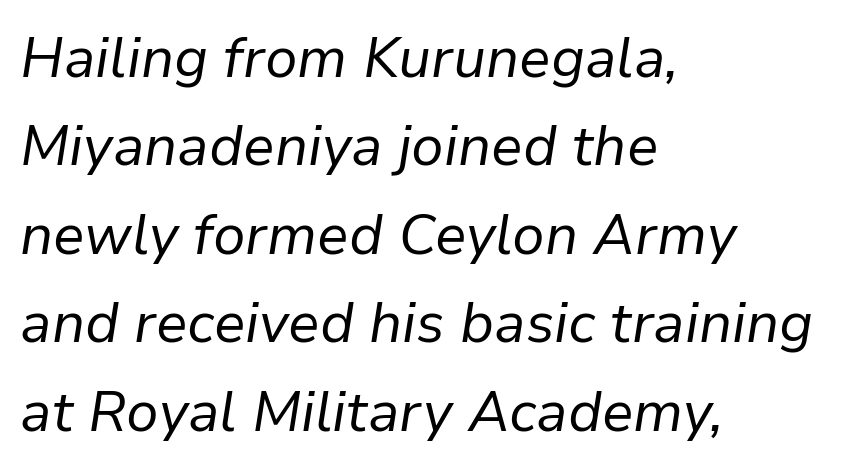
Q: Is the text bold? A: No.
Q: Is the text italic (slanted)? A: Yes, it leans right by about 9 degrees.
Q: Is the text underlined? A: No.
Q: How is the paragraph aligned? A: Left-aligned.
Q: Is the spacing between letters normal or unusually wide? A: Normal.
Q: Is the spacing between lines tight, normal or loose? A: Normal.
Q: Width (condensed, normal, or wide)? A: Normal.
Q: Stroke contrast? A: Low.
Q: x-height? A: Medium.
Q: Monospaced? A: No.
